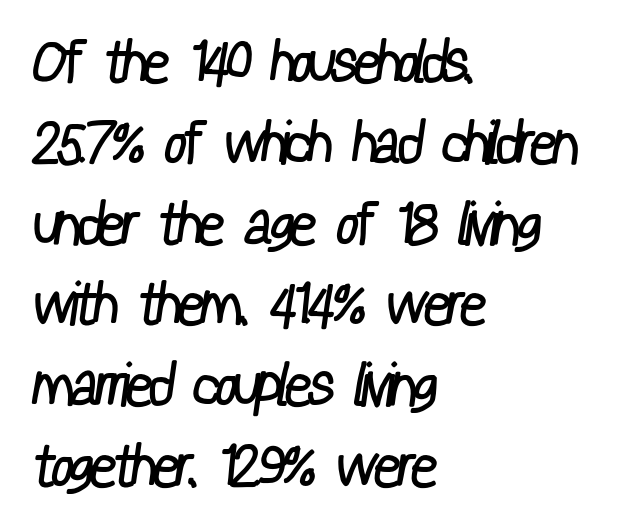
{"serif": "no", "bold": "no", "weight": "regular", "width": "condensed", "stroke_contrast": "low", "x_height": "medium", "monospaced": "no", "underline": "no", "align": "left", "line_spacing": "normal", "line_spacing_ratio": 1.37, "letter_spacing": "normal", "letter_spacing_em": 0.0, "glyph_px": 59}
